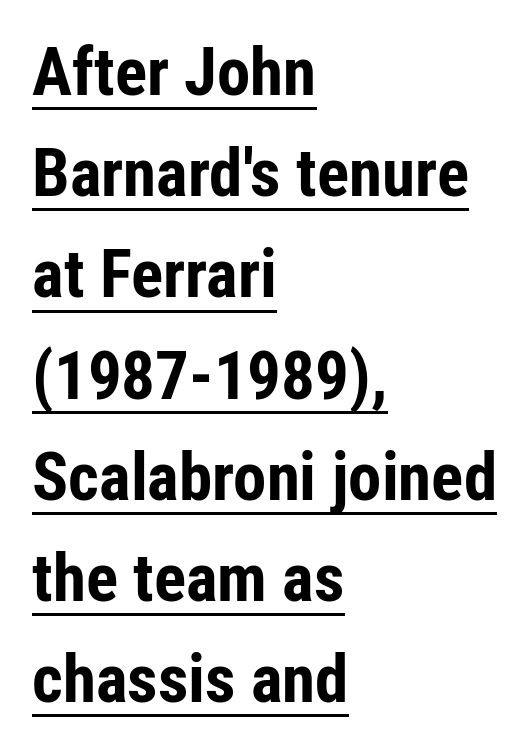
Q: Is the text bold? A: Yes.
Q: Is the text italic (slanted)? A: No, it is upright.
Q: Is the typeface a serif or a sans-serif typeface? A: Sans-serif.
Q: Is the text underlined? A: Yes.
Q: How is the paragraph aligned? A: Left-aligned.
Q: Is the spacing between letters normal or unusually wide? A: Normal.
Q: Is the spacing between lines tight, normal or loose? A: Normal.
Q: Width (condensed, normal, or wide)? A: Condensed.
Q: Stroke contrast? A: Low.
Q: x-height? A: Medium.
Q: Monospaced? A: No.
